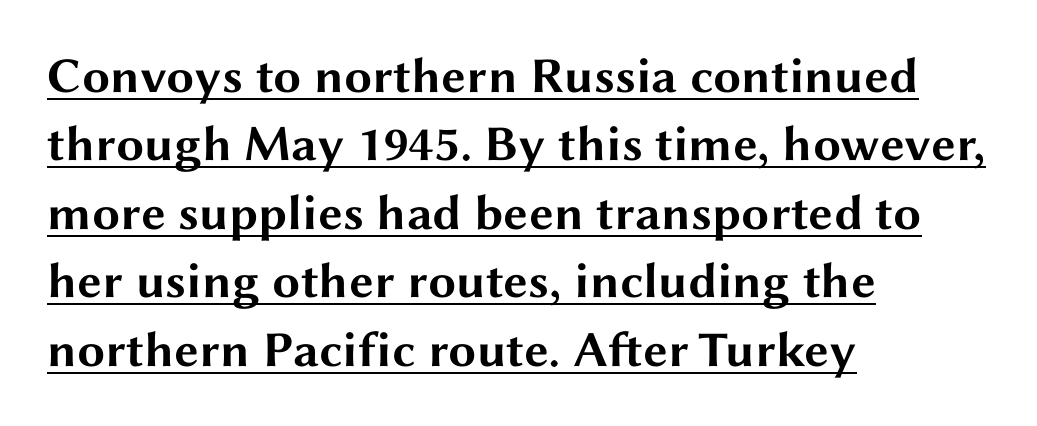
{"serif": "no", "italic": "no", "bold": "yes", "weight": "bold", "width": "wide", "stroke_contrast": "medium", "x_height": "medium", "monospaced": "no", "underline": "yes", "align": "left", "line_spacing": "normal", "line_spacing_ratio": 1.37, "letter_spacing": "normal", "letter_spacing_em": 0.0, "glyph_px": 50}
